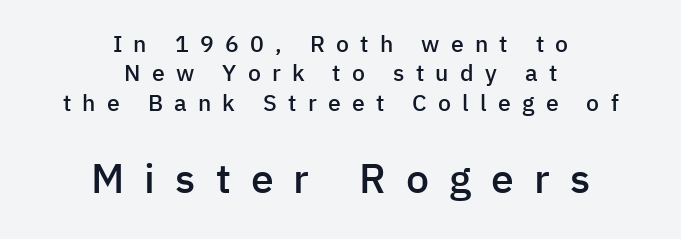
Q: Is the text bold? A: Semi-bold.
Q: Is the text italic (slanted)? A: No, it is upright.
Q: Is the typeface a serif or a sans-serif typeface? A: Sans-serif.
Q: Is the text underlined? A: No.
Q: How is the paragraph aligned? A: Centered.
Q: Is the spacing between letters normal or unusually wide? A: Unusually wide.
Q: Is the spacing between lines tight, normal or loose? A: Normal.
Q: Which block of text is set in a larger size, the first (top) or the second (bottom)? A: The second (bottom) one.
Q: Width (condensed, normal, or wide)? A: Normal.
Q: Stroke contrast? A: Low.
Q: x-height? A: Medium.
Q: Monospaced? A: No.
